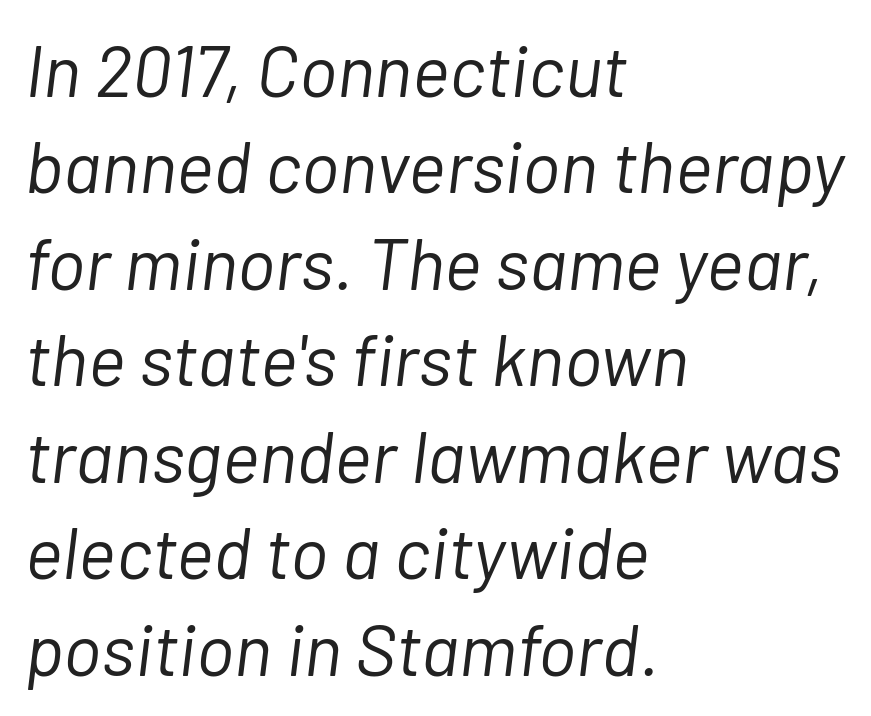
{"italic": "yes", "lean": "right", "slant_degrees": 7, "bold": "no", "weight": "light", "width": "normal", "stroke_contrast": "low", "x_height": "medium", "monospaced": "no", "underline": "no", "align": "left", "line_spacing": "normal", "line_spacing_ratio": 1.34, "letter_spacing": "normal", "letter_spacing_em": 0.0, "glyph_px": 72}
